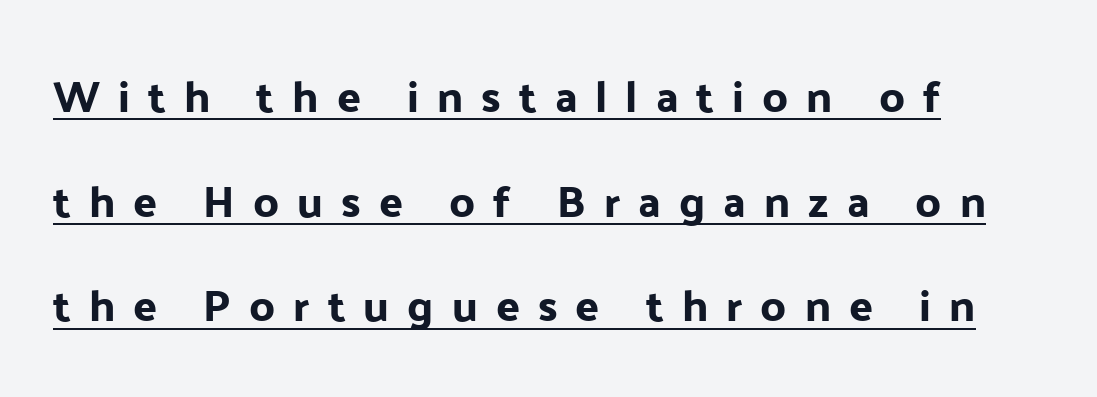
Q: Is the text italic (slanted)? A: No, it is upright.
Q: Is the typeface a serif or a sans-serif typeface? A: Sans-serif.
Q: Is the text underlined? A: Yes.
Q: How is the paragraph aligned? A: Left-aligned.
Q: Is the spacing between letters normal or unusually wide? A: Unusually wide.
Q: Is the spacing between lines tight, normal or loose? A: Loose.
Q: Width (condensed, normal, or wide)? A: Normal.
Q: Stroke contrast? A: Low.
Q: x-height? A: Medium.
Q: Monospaced? A: No.
